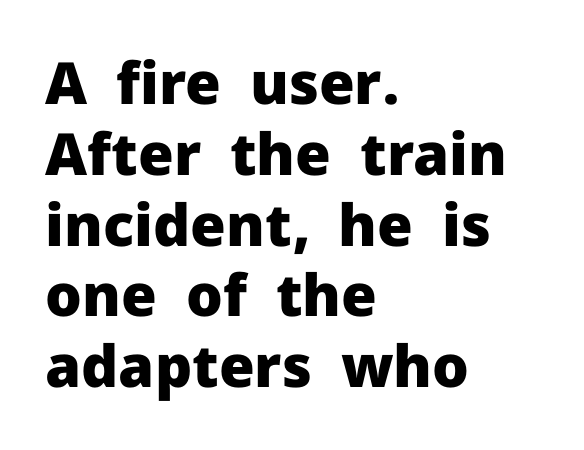
Q: Is the text bold? A: Yes.
Q: Is the text italic (slanted)? A: No, it is upright.
Q: Is the typeface a serif or a sans-serif typeface? A: Sans-serif.
Q: Is the text underlined? A: No.
Q: How is the paragraph aligned? A: Left-aligned.
Q: Is the spacing between letters normal or unusually wide? A: Normal.
Q: Width (condensed, normal, or wide)? A: Normal.
Q: Stroke contrast? A: Low.
Q: x-height? A: Medium.
Q: Monospaced? A: No.
